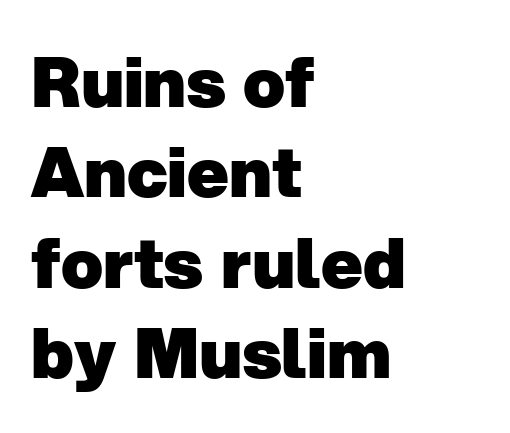
{"serif": "no", "bold": "yes", "weight": "heavy", "width": "normal", "stroke_contrast": "low", "x_height": "medium", "monospaced": "no", "underline": "no", "align": "left", "line_spacing": "normal", "line_spacing_ratio": 1.31, "letter_spacing": "normal", "letter_spacing_em": 0.0, "glyph_px": 69}
